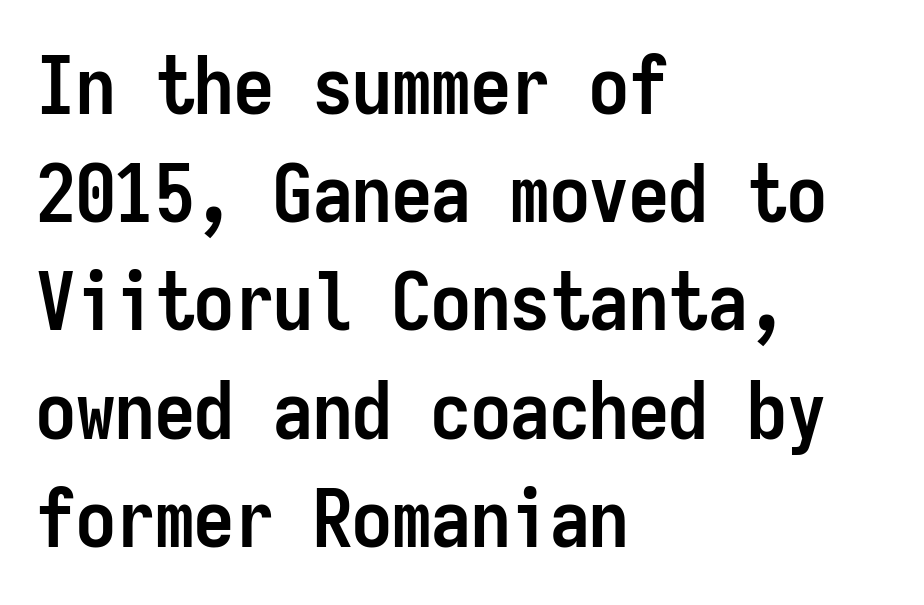
{"serif": "no", "italic": "no", "bold": "yes", "weight": "semibold", "width": "condensed", "stroke_contrast": "low", "x_height": "medium", "monospaced": "yes", "underline": "no", "align": "left", "line_spacing": "normal", "line_spacing_ratio": 1.37, "letter_spacing": "normal", "letter_spacing_em": 0.0, "glyph_px": 79}
